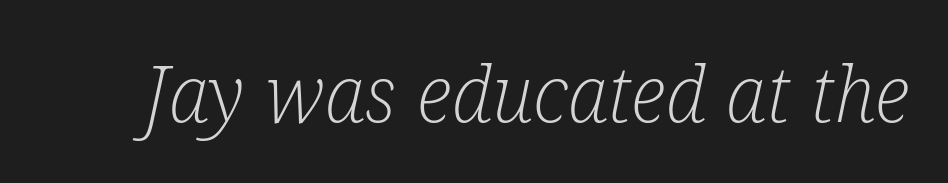
Q: Is the text bold? A: No.
Q: Is the text italic (slanted)? A: Yes, it leans right by about 12 degrees.
Q: Is the typeface a serif or a sans-serif typeface? A: Serif.
Q: Is the text underlined? A: No.
Q: Is the spacing between letters normal or unusually wide? A: Normal.
Q: Width (condensed, normal, or wide)? A: Condensed.
Q: Stroke contrast? A: Low.
Q: x-height? A: Medium.
Q: Monospaced? A: No.
